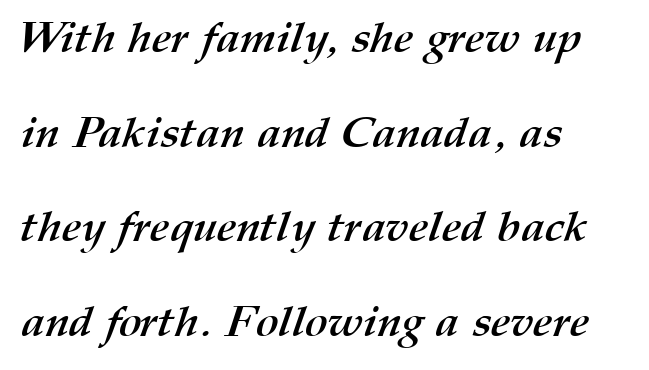
The image shows 43 px semibold type; set left-aligned, loose line spacing (2.2x), normal letter spacing, not underlined; medium stroke contrast and a medium x-height.
